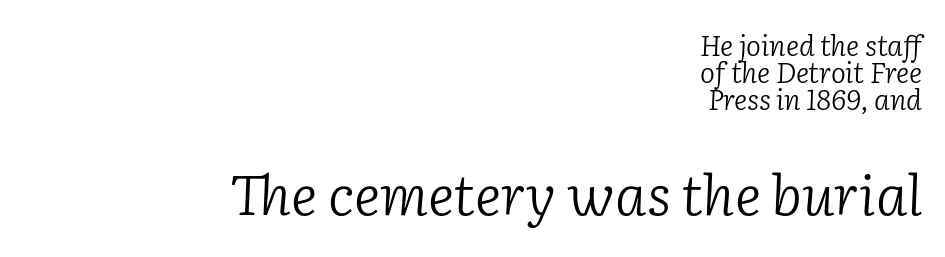
Summary of weight: not heavy and not bold. This sample uses plain, unmodified letter spacing. Clear beneath every line of the passage. Each letter keeps its own natural width here, so spacing adapts to shape. This sample trades vertical openness for compactness between lines. The passage is arranged like a letterhead date or caption credit — flush right.
